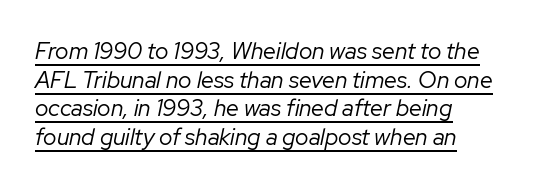
This is oblique type, the kind used for emphasis or titles. Every word sits above its own underline. Caption: standard tracking, unaltered. Where is the straight margin? On the left.
